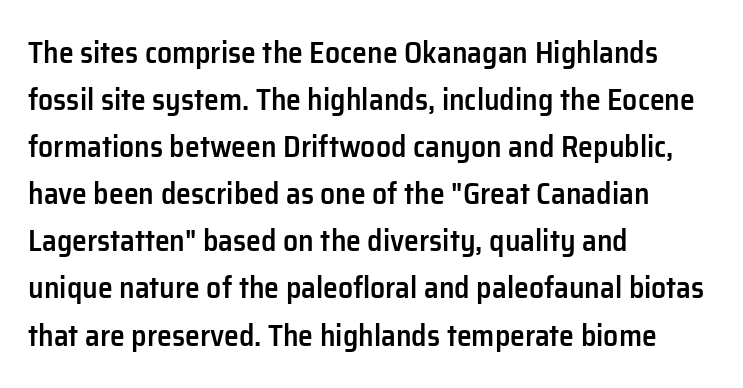
Q: Is the text bold? A: Semi-bold.
Q: Is the text italic (slanted)? A: No, it is upright.
Q: Is the typeface a serif or a sans-serif typeface? A: Sans-serif.
Q: Is the text underlined? A: No.
Q: How is the paragraph aligned? A: Left-aligned.
Q: Is the spacing between letters normal or unusually wide? A: Normal.
Q: Is the spacing between lines tight, normal or loose? A: Normal.
Q: Width (condensed, normal, or wide)? A: Normal.
Q: Stroke contrast? A: Low.
Q: x-height? A: Medium.
Q: Monospaced? A: No.
